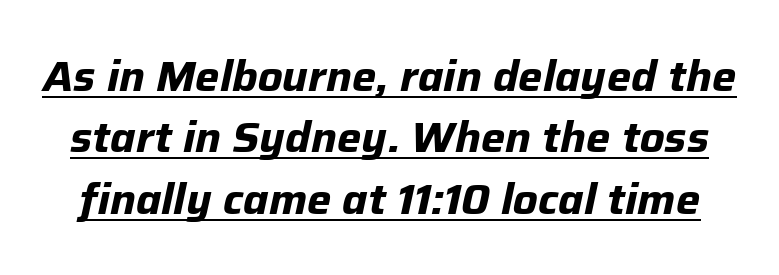
{"italic": "yes", "lean": "right", "slant_degrees": 12, "bold": "yes", "weight": "bold", "width": "normal", "stroke_contrast": "low", "x_height": "medium", "monospaced": "no", "underline": "yes", "line_spacing": "normal", "line_spacing_ratio": 1.43, "letter_spacing": "normal", "letter_spacing_em": 0.0, "glyph_px": 43}
